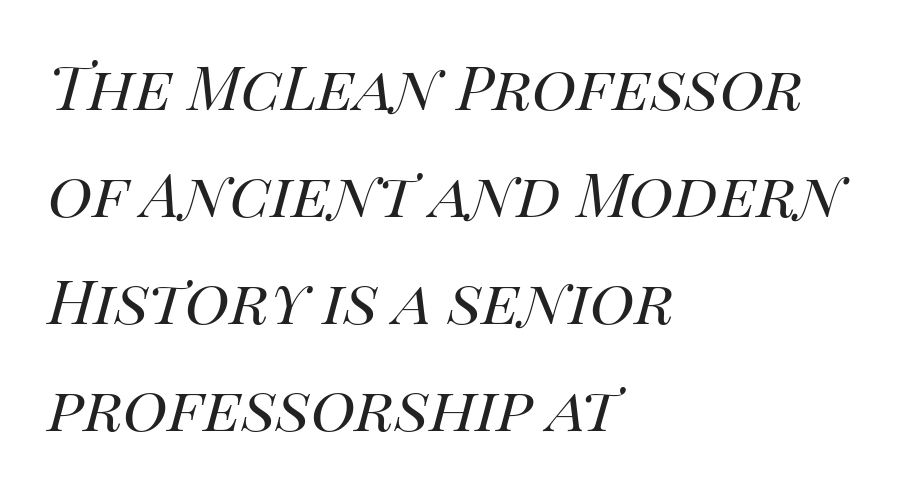
Q: Is the text bold? A: No.
Q: Is the text italic (slanted)? A: Yes, it leans right by about 14 degrees.
Q: Is the text underlined? A: No.
Q: How is the paragraph aligned? A: Left-aligned.
Q: Is the spacing between letters normal or unusually wide? A: Normal.
Q: Is the spacing between lines tight, normal or loose? A: Normal.
Q: Width (condensed, normal, or wide)? A: Normal.
Q: Stroke contrast? A: High.
Q: x-height? A: Large.
Q: Monospaced? A: No.
